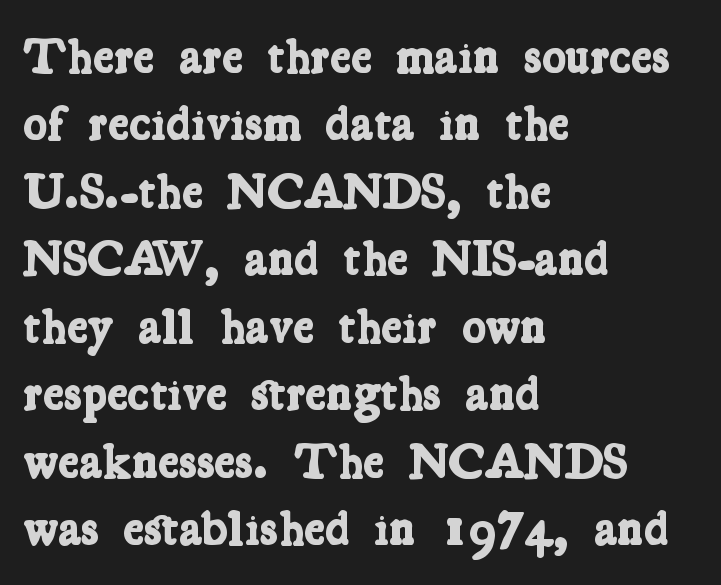
{"serif": "yes", "bold": "yes", "weight": "bold", "width": "condensed", "stroke_contrast": "low", "x_height": "medium", "monospaced": "no", "underline": "no", "align": "left", "line_spacing": "normal", "line_spacing_ratio": 1.35, "letter_spacing": "normal", "letter_spacing_em": 0.0, "glyph_px": 50}
